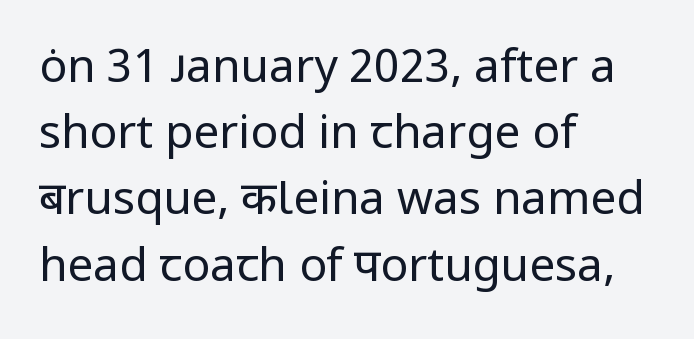
{"serif": "no", "italic": "no", "bold": "no", "weight": "regular", "width": "normal", "stroke_contrast": "low", "x_height": "medium", "monospaced": "no", "underline": "no", "align": "left", "line_spacing": "normal", "line_spacing_ratio": 1.44, "letter_spacing": "normal", "letter_spacing_em": 0.0, "glyph_px": 46}
